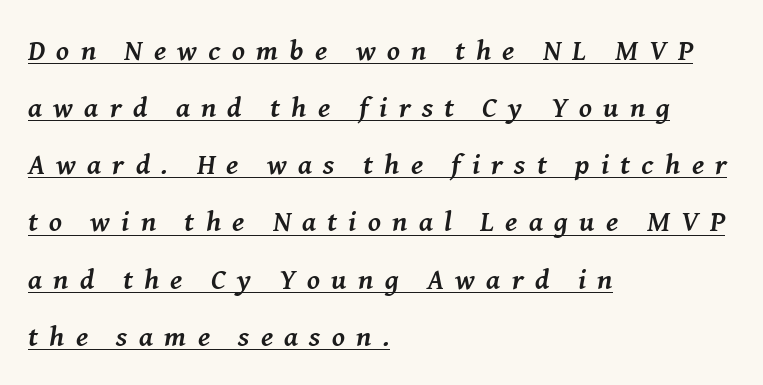
{"serif": "yes", "italic": "yes", "lean": "right", "slant_degrees": 8, "bold": "yes", "weight": "semibold", "width": "normal", "stroke_contrast": "medium", "x_height": "medium", "monospaced": "no", "underline": "yes", "align": "left", "line_spacing": "loose", "line_spacing_ratio": 1.97, "letter_spacing": "wide", "letter_spacing_em": 0.39, "glyph_px": 29}
